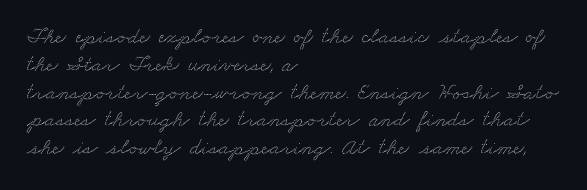
{"underline": "no", "align": "left", "line_spacing_ratio": 1.21, "letter_spacing": "normal", "letter_spacing_em": 0.0, "glyph_px": 23}
